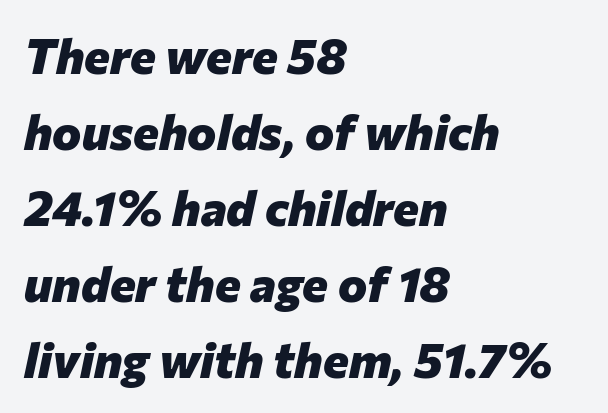
The face used here is proportionally spaced, like ordinary book or web type. Baseline-to-baseline distance is the conventional proportion of letter height. Short and long lines alike share a common starting point at left. Honestly, the letter spacing is just normal — you wouldn't notice it. The face used here has the dense, thick strokes of a bold. Beneath every word, the page is bare.
